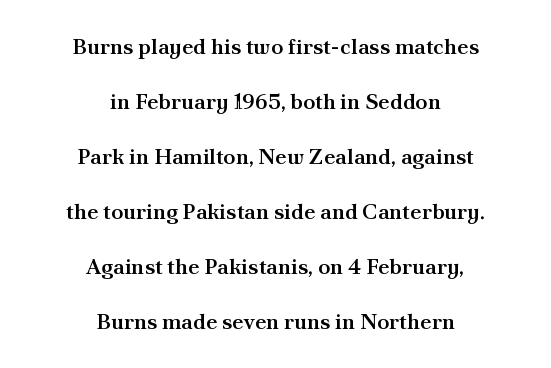
Q: Is the text bold? A: Semi-bold.
Q: Is the text italic (slanted)? A: No, it is upright.
Q: Is the text underlined? A: No.
Q: How is the paragraph aligned? A: Centered.
Q: Is the spacing between letters normal or unusually wide? A: Normal.
Q: Is the spacing between lines tight, normal or loose? A: Loose.
